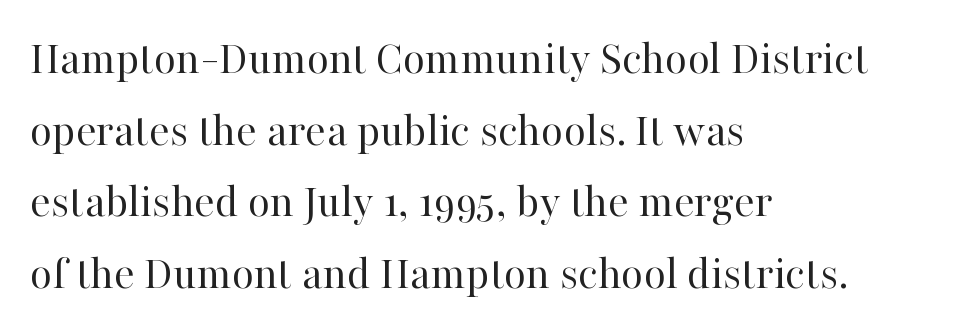
Q: Is the text bold? A: No.
Q: Is the text italic (slanted)? A: No, it is upright.
Q: Is the typeface a serif or a sans-serif typeface? A: Serif.
Q: Is the text underlined? A: No.
Q: How is the paragraph aligned? A: Left-aligned.
Q: Is the spacing between letters normal or unusually wide? A: Normal.
Q: Is the spacing between lines tight, normal or loose? A: Normal.
Q: Width (condensed, normal, or wide)? A: Normal.
Q: Stroke contrast? A: High.
Q: x-height? A: Medium.
Q: Monospaced? A: No.
